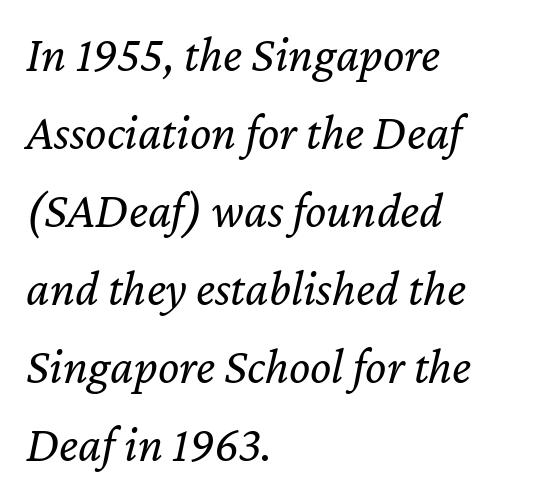
Characters are canted at an angle relative to the baseline's perpendicular. Nothing heavy about these letters — not bold at all. A student would call this left alignment; a typographer would say flush left, rag right. Character widths vary here, with narrow letters taking less room than wide ones. Words float on clear page, feet unadorned.
